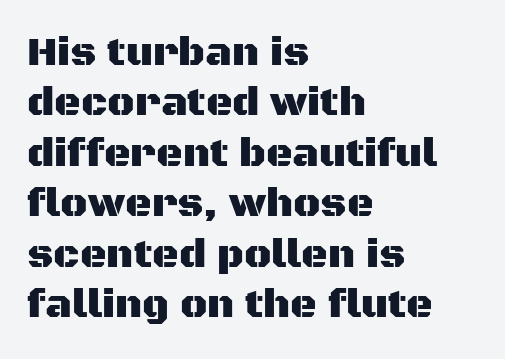
The image shows 41 px sans-serif type, upright; set left-aligned, line spacing 1.23x, normal letter spacing, not underlined; medium stroke contrast and a large x-height.
